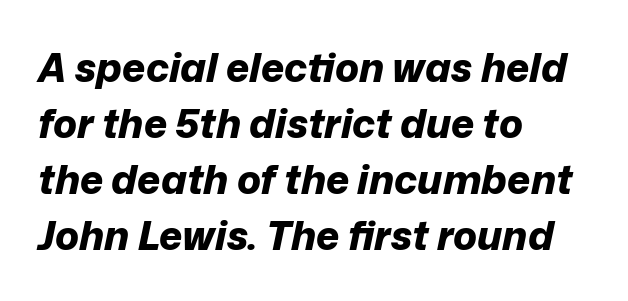
Q: Is the text bold? A: Yes.
Q: Is the text italic (slanted)? A: Yes, it leans right by about 12 degrees.
Q: Is the text underlined? A: No.
Q: How is the paragraph aligned? A: Left-aligned.
Q: Is the spacing between letters normal or unusually wide? A: Normal.
Q: Is the spacing between lines tight, normal or loose? A: Normal.
Q: Width (condensed, normal, or wide)? A: Normal.
Q: Stroke contrast? A: Low.
Q: x-height? A: Medium.
Q: Monospaced? A: No.
